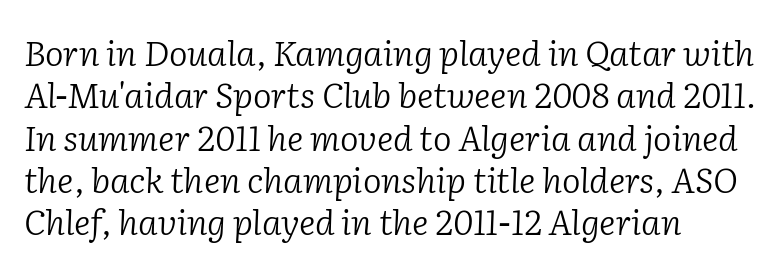
{"serif": "yes", "italic": "yes", "lean": "right", "slant_degrees": 2, "bold": "no", "weight": "light", "width": "normal", "stroke_contrast": "low", "x_height": "medium", "monospaced": "no", "underline": "no", "align": "left", "line_spacing_ratio": 1.21, "letter_spacing": "normal", "letter_spacing_em": 0.0, "glyph_px": 35}
